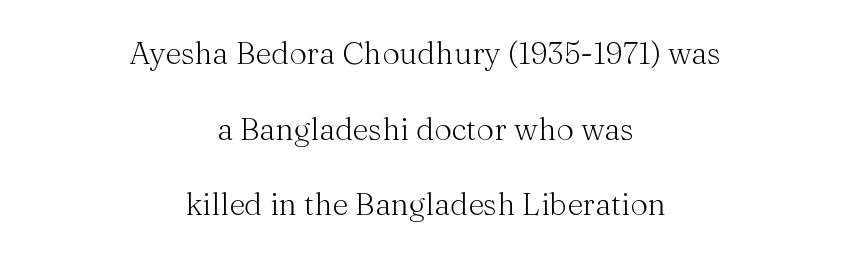
Q: Is the text bold? A: No.
Q: Is the text italic (slanted)? A: No, it is upright.
Q: Is the typeface a serif or a sans-serif typeface? A: Serif.
Q: Is the text underlined? A: No.
Q: How is the paragraph aligned? A: Centered.
Q: Is the spacing between letters normal or unusually wide? A: Normal.
Q: Is the spacing between lines tight, normal or loose? A: Loose.
Q: Width (condensed, normal, or wide)? A: Normal.
Q: Stroke contrast? A: Medium.
Q: x-height? A: Medium.
Q: Monospaced? A: No.
